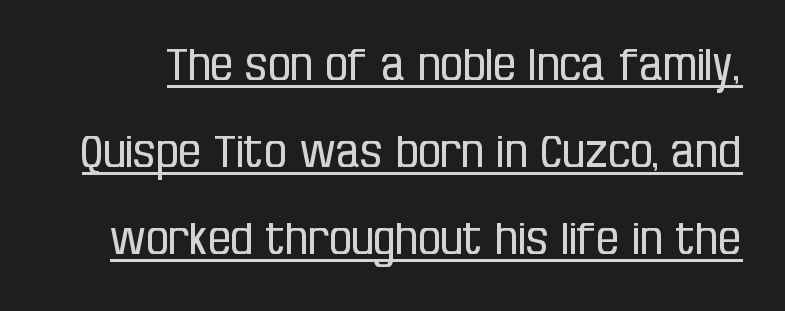
Is the stroke heavy? The answer is a plain regular-or-lighter. A typesetter would call this leading open, well beyond the default. Somebody hit Ctrl+U on this one — the words are underlined. In terms of posture, this sample is upright. A sans-serif font was chosen for this passage.
